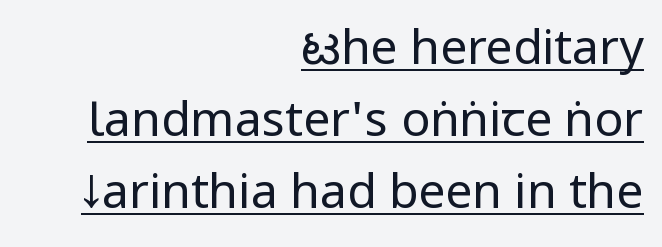
{"serif": "no", "italic": "no", "bold": "no", "weight": "regular", "width": "condensed", "stroke_contrast": "low", "x_height": "large", "monospaced": "no", "underline": "yes", "align": "right", "line_spacing": "normal", "line_spacing_ratio": 1.5, "letter_spacing": "normal", "letter_spacing_em": 0.0, "glyph_px": 48}
